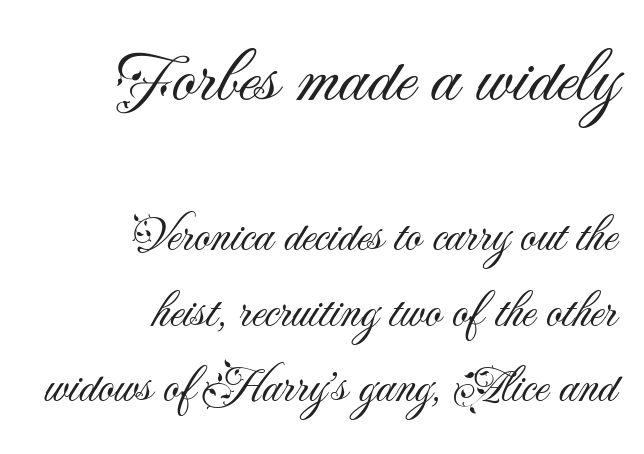
Typographically, this falls in the sans-serif category. The strip under each line holds only bare page. The font sits on the lighter half of the weight spectrum, regular included. A student would call this right alignment; a typographer would say flush right, rag left.
